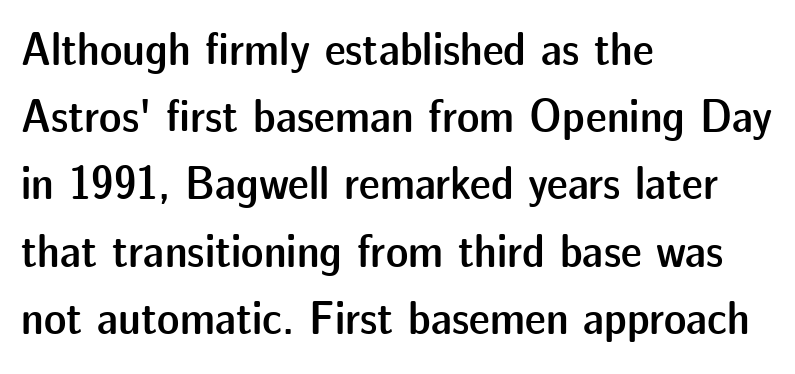
{"serif": "no", "italic": "no", "bold": "semi", "weight": "semibold", "width": "normal", "stroke_contrast": "low", "x_height": "medium", "monospaced": "no", "underline": "no", "align": "left", "line_spacing": "normal", "line_spacing_ratio": 1.43, "letter_spacing": "normal", "letter_spacing_em": 0.0, "glyph_px": 47}
